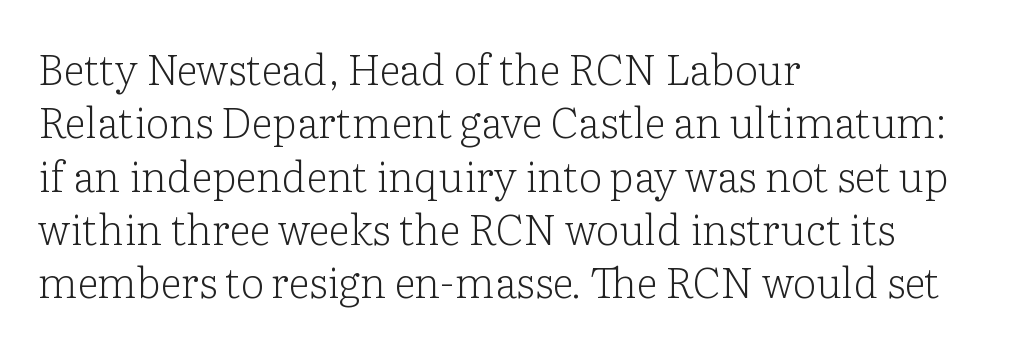
Q: Is the text bold? A: No.
Q: Is the text italic (slanted)? A: No, it is upright.
Q: Is the typeface a serif or a sans-serif typeface? A: Serif.
Q: Is the text underlined? A: No.
Q: How is the paragraph aligned? A: Left-aligned.
Q: Is the spacing between letters normal or unusually wide? A: Normal.
Q: Is the spacing between lines tight, normal or loose? A: Normal.
Q: Width (condensed, normal, or wide)? A: Normal.
Q: Stroke contrast? A: Low.
Q: x-height? A: Medium.
Q: Monospaced? A: No.
